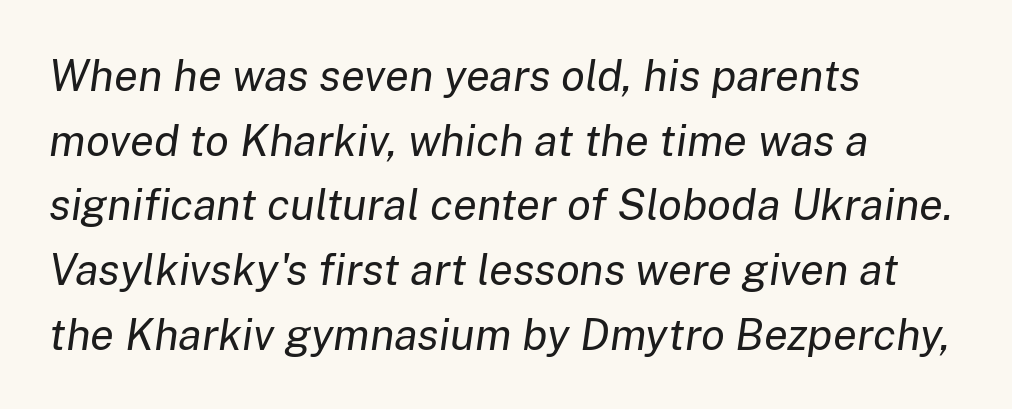
Proportional: the letters do not fall into vertical columns. Reading down the column, the eye jumps a familiar distance to each next line. The foot of each line stays bare and open. The letterforms sit at book weight or below. Tall strokes in this sample are angled rather than plumb.
